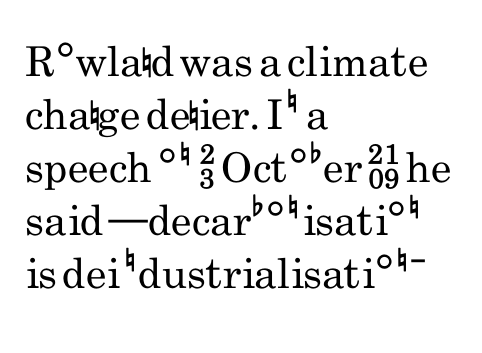
The image shows 41 px regular-weight, condensed sans-serif type, upright; set left-aligned, normal line spacing (1.29x), normal letter spacing, not underlined; low stroke contrast and a small x-height.
